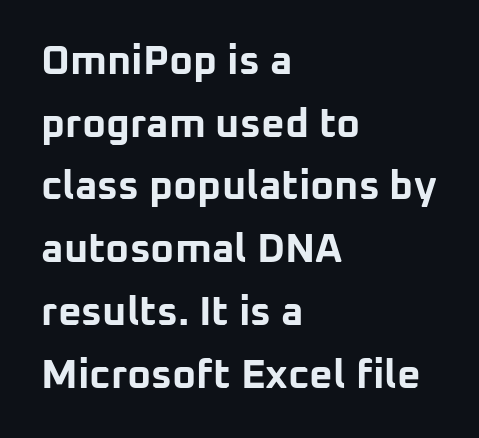
Q: Is the text bold? A: Yes.
Q: Is the text italic (slanted)? A: No, it is upright.
Q: Is the typeface a serif or a sans-serif typeface? A: Sans-serif.
Q: Is the text underlined? A: No.
Q: How is the paragraph aligned? A: Left-aligned.
Q: Is the spacing between letters normal or unusually wide? A: Normal.
Q: Is the spacing between lines tight, normal or loose? A: Normal.
Q: Width (condensed, normal, or wide)? A: Normal.
Q: Stroke contrast? A: Low.
Q: x-height? A: Medium.
Q: Monospaced? A: No.
